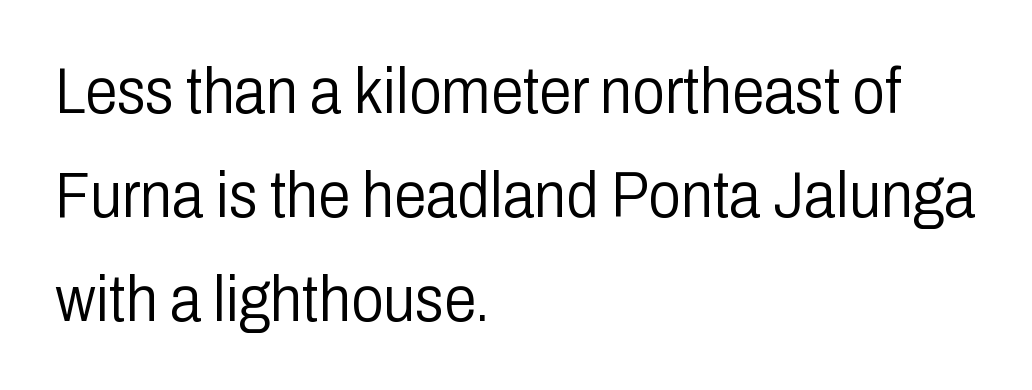
{"serif": "no", "italic": "no", "bold": "no", "weight": "light", "width": "condensed", "stroke_contrast": "low", "x_height": "medium", "monospaced": "no", "underline": "no", "align": "left", "line_spacing": "normal", "line_spacing_ratio": 1.6, "letter_spacing": "normal", "letter_spacing_em": 0.0, "glyph_px": 65}
